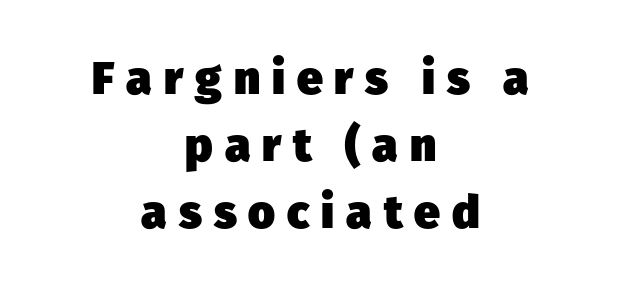
The image shows 46 px heavy sans-serif type; set centered, normal line spacing (1.46x), unusually wide letter spacing (+0.26 em), not underlined; low stroke contrast and a medium x-height.
